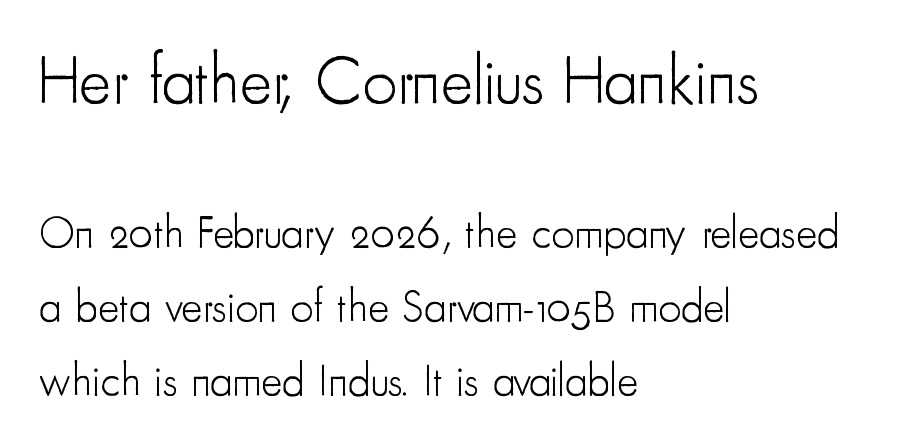
The image shows 68 px light, condensed sans-serif type, upright; set left-aligned, normal line spacing (1.64x), normal letter spacing, not underlined; the first (top) block is 1.51x larger; low stroke contrast and a small x-height.
